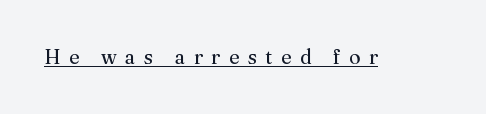
The image shows 20 px text type, upright; set unusually wide letter spacing (+0.43 em), underlined.
